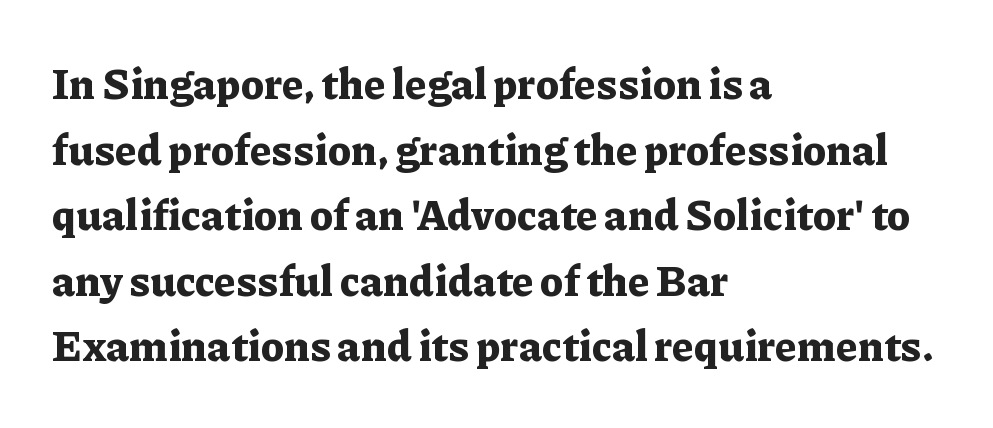
The image shows 42 px bold serif type, upright; set left-aligned, normal line spacing (1.56x), normal letter spacing, not underlined; low stroke contrast and a medium x-height.
